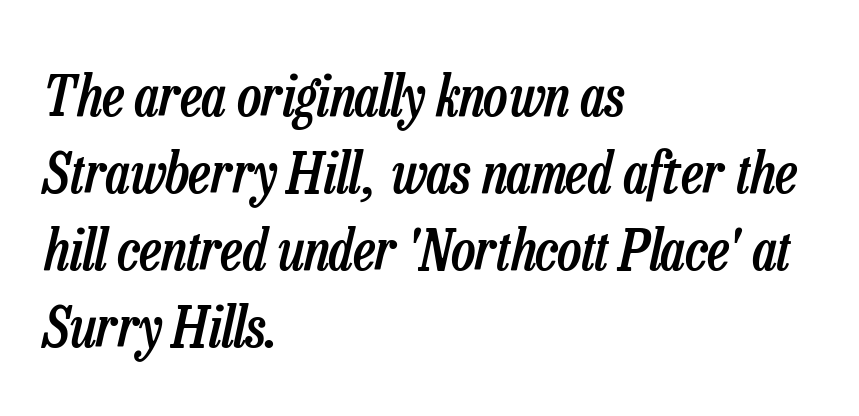
Q: Is the text bold? A: Semi-bold.
Q: Is the text italic (slanted)? A: Yes, it leans right by about 13 degrees.
Q: Is the text underlined? A: No.
Q: How is the paragraph aligned? A: Left-aligned.
Q: Is the spacing between letters normal or unusually wide? A: Normal.
Q: Is the spacing between lines tight, normal or loose? A: Normal.
Q: Width (condensed, normal, or wide)? A: Condensed.
Q: Stroke contrast? A: Low.
Q: x-height? A: Medium.
Q: Monospaced? A: No.
